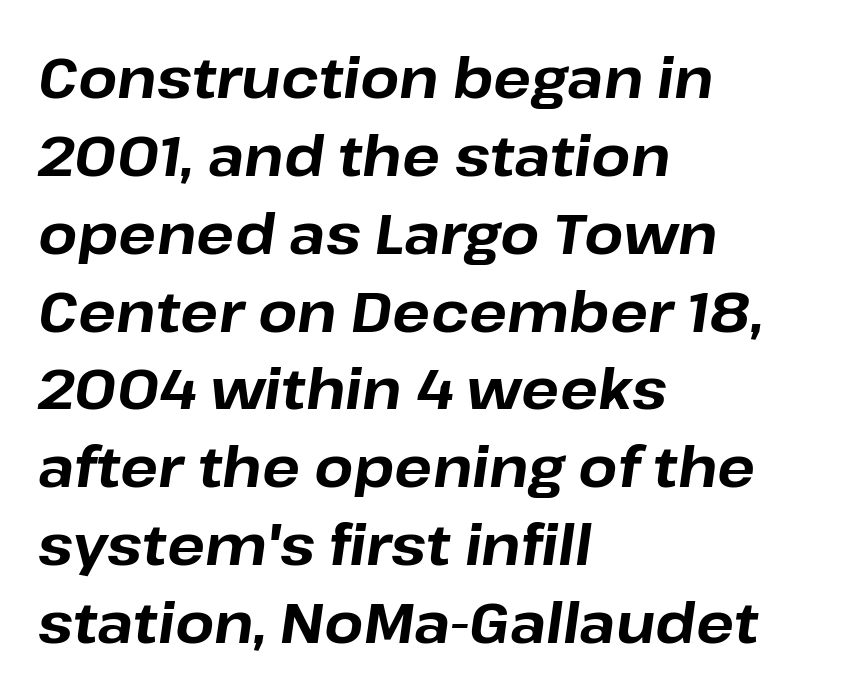
This block has exactly the height ordinary leading produces. These lines are rendered in a variable-pitch font. Bold? Absolutely — the strokes are thick and heavy. Looking at the ascenders, they clearly lean. The zone under the glyphs is completely vacant.
